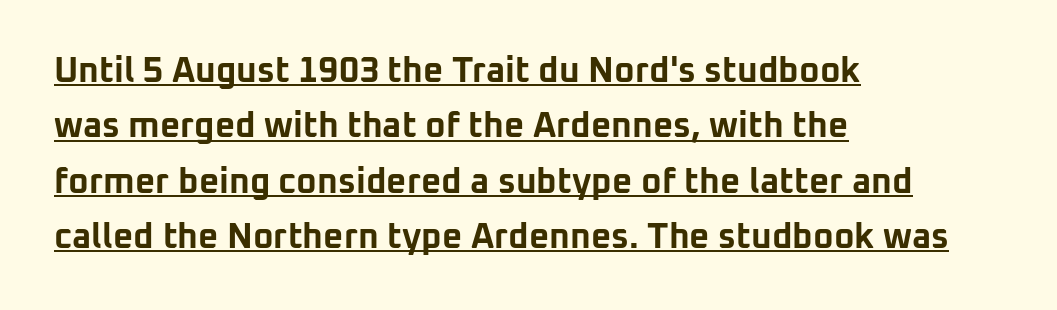
Q: Is the text bold? A: Yes.
Q: Is the text italic (slanted)? A: No, it is upright.
Q: Is the typeface a serif or a sans-serif typeface? A: Sans-serif.
Q: Is the text underlined? A: Yes.
Q: How is the paragraph aligned? A: Left-aligned.
Q: Is the spacing between letters normal or unusually wide? A: Normal.
Q: Is the spacing between lines tight, normal or loose? A: Normal.
Q: Width (condensed, normal, or wide)? A: Normal.
Q: Stroke contrast? A: Low.
Q: x-height? A: Medium.
Q: Monospaced? A: No.
